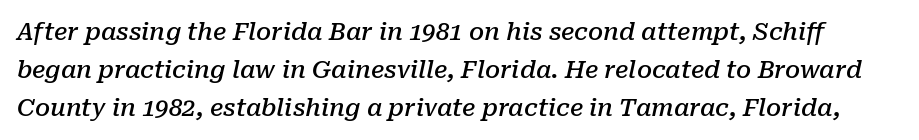
The line texture is even and compact thanks to regular tracking. Stems and bowls a touch heavier than normal — semibold. Rendered with sloped, italic letterforms. These lines sit exactly where default settings would place them. The strip under each line holds only bare page.
